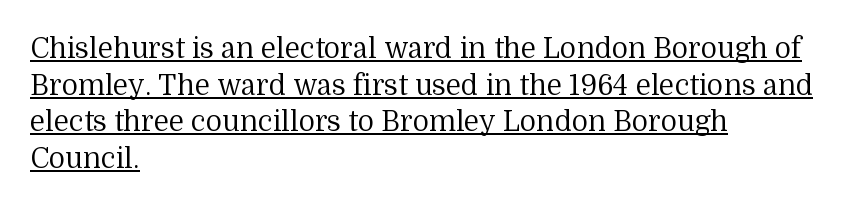
The image shows 28 px regular-weight serif type, upright; set left-aligned, normal line spacing (1.31x), normal letter spacing, underlined; medium stroke contrast and a medium x-height.
